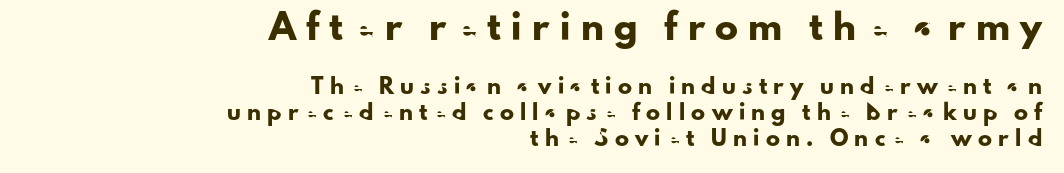
The image shows 23 px text type, upright; set right-aligned, line spacing 1.86x, unusually wide letter spacing (+0.45 em), not underlined; the first (top) block is 1.64x larger.
